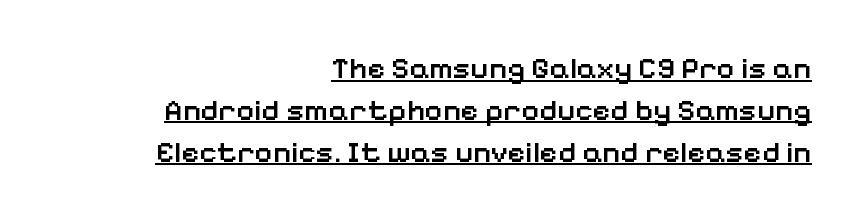
Q: Is the text bold? A: Semi-bold.
Q: Is the text italic (slanted)? A: No, it is upright.
Q: Is the typeface a serif or a sans-serif typeface? A: Sans-serif.
Q: Is the text underlined? A: Yes.
Q: How is the paragraph aligned? A: Right-aligned.
Q: Is the spacing between letters normal or unusually wide? A: Normal.
Q: Is the spacing between lines tight, normal or loose? A: Normal.
Q: Width (condensed, normal, or wide)? A: Normal.
Q: Stroke contrast? A: Low.
Q: x-height? A: Medium.
Q: Monospaced? A: No.
